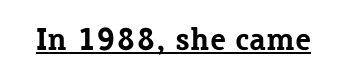
The image shows 32 px bold serif type, upright; set normal letter spacing, underlined; low stroke contrast and a medium x-height.
